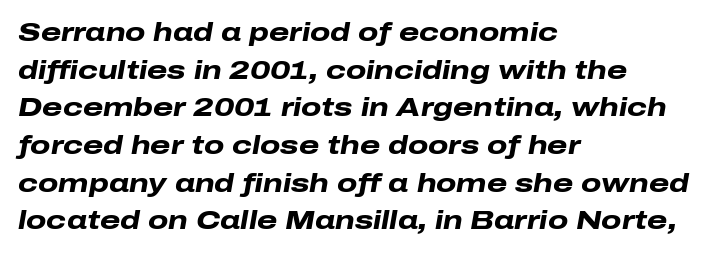
These lines were composed using italics. Is there much room between lines? A standard amount, neither cramped nor airy. The glyphs have the mass of a bold cut. Inter-character spacing is left at the font's built-in metrics. The paragraph has a hard left edge and a soft right edge.
